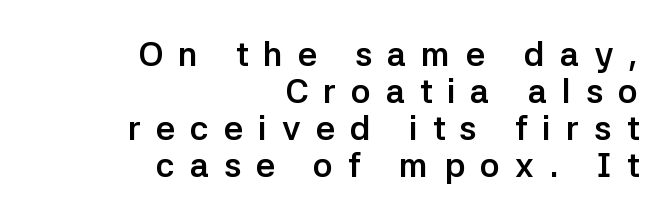
A typesetter would label this face a sans. Reading down the block, your eye finds every line finishing at a fixed right position. The space beneath each line is pristine and unruled. If you drew a line through each stem, it would be perfectly vertical. Glyph-to-glyph distance is far greater than everyday printed text.
